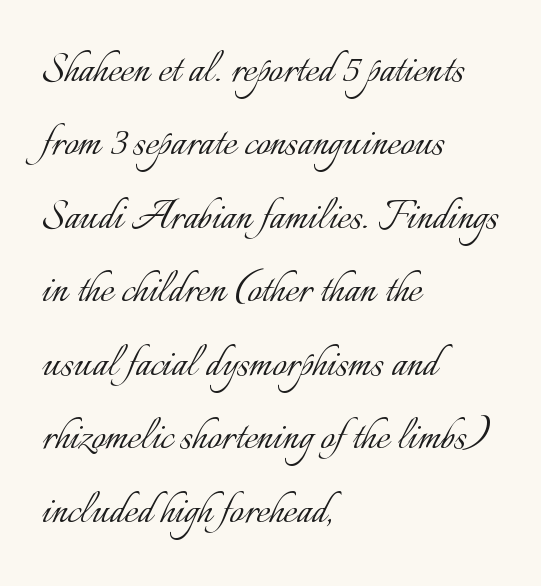
Q: Is the text bold? A: No.
Q: Is the text italic (slanted)? A: Yes.
Q: Is the text underlined? A: No.
Q: How is the paragraph aligned? A: Left-aligned.
Q: Is the spacing between letters normal or unusually wide? A: Normal.
Q: Is the spacing between lines tight, normal or loose? A: Normal.
Q: Width (condensed, normal, or wide)? A: Normal.
Q: Stroke contrast? A: Low.
Q: x-height? A: Small.
Q: Monospaced? A: No.
